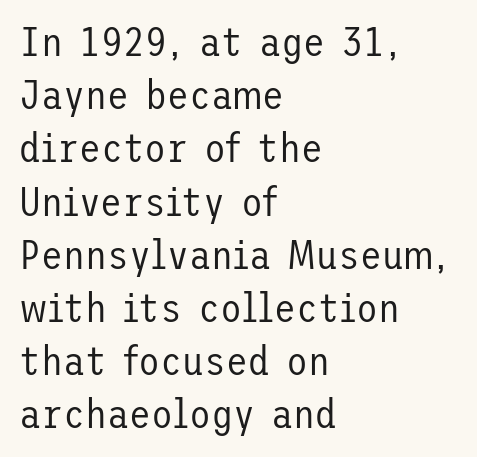
{"serif": "no", "italic": "no", "bold": "no", "weight": "regular", "width": "normal", "stroke_contrast": "low", "x_height": "medium", "underline": "no", "align": "left", "line_spacing": "normal", "line_spacing_ratio": 1.33, "letter_spacing": "normal", "letter_spacing_em": 0.0, "glyph_px": 40}
